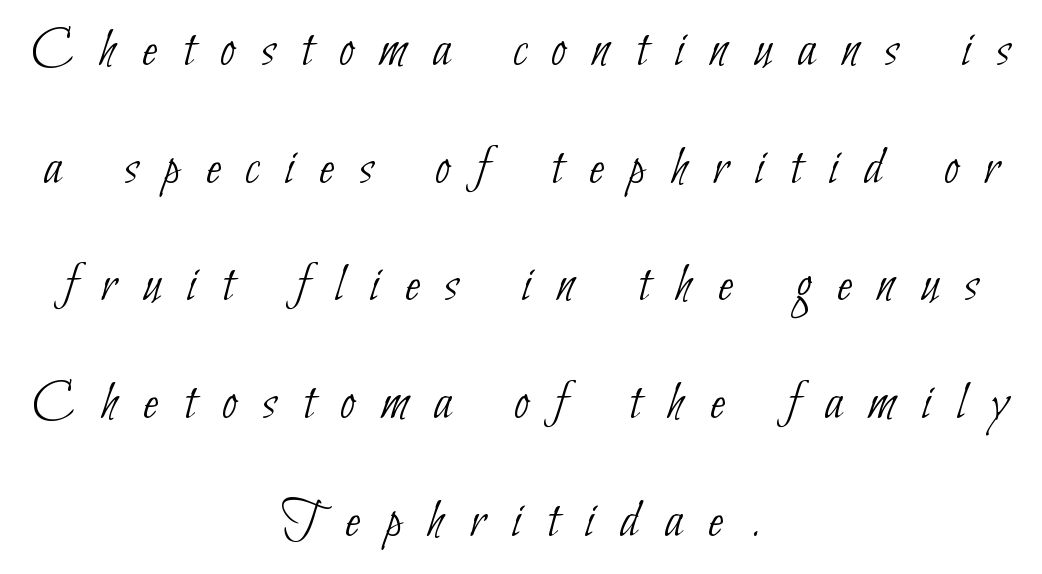
The typeface has the unassuming heft of standard copy or less. Glance below the letters and you will spot only blank space. Each new line begins a long way beneath the previous one. Typographically, this falls in the sans-serif category. A typesetter would call this proportional, since set widths differ per character. The text block is weighted toward neither margin, spreading evenly from the middle.
